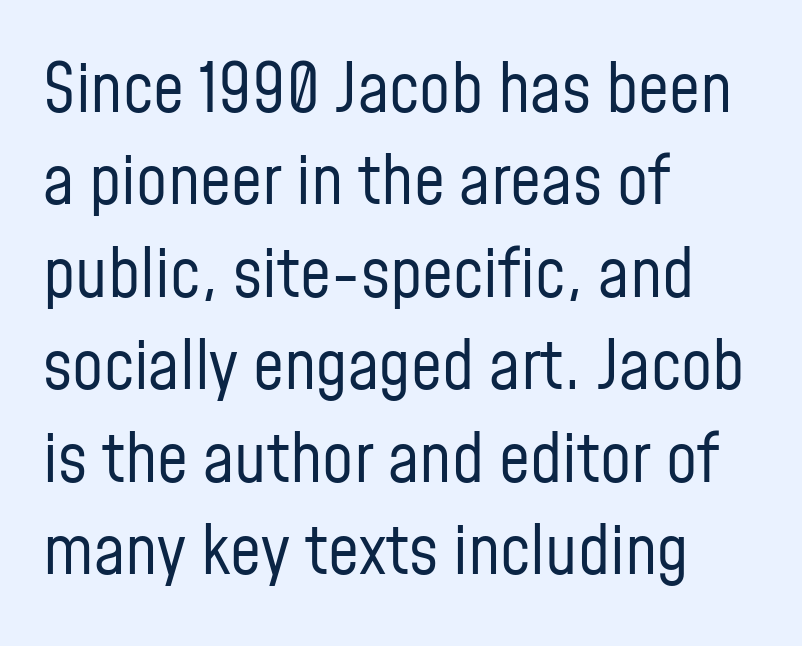
{"serif": "no", "italic": "no", "bold": "no", "weight": "regular", "width": "condensed", "stroke_contrast": "low", "x_height": "medium", "monospaced": "no", "underline": "no", "align": "left", "line_spacing": "normal", "line_spacing_ratio": 1.34, "letter_spacing": "normal", "letter_spacing_em": 0.0, "glyph_px": 69}
